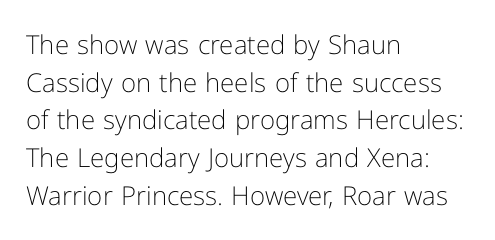
Q: Is the text bold? A: No.
Q: Is the text italic (slanted)? A: No, it is upright.
Q: Is the text underlined? A: No.
Q: How is the paragraph aligned? A: Left-aligned.
Q: Is the spacing between letters normal or unusually wide? A: Normal.
Q: Is the spacing between lines tight, normal or loose? A: Normal.
